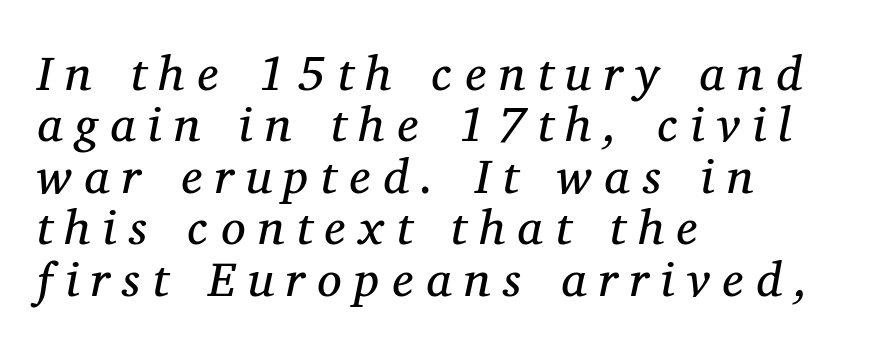
Q: Is the text bold? A: No.
Q: Is the text italic (slanted)? A: Yes, it leans right by about 11 degrees.
Q: Is the typeface a serif or a sans-serif typeface? A: Serif.
Q: Is the text underlined? A: No.
Q: How is the paragraph aligned? A: Left-aligned.
Q: Is the spacing between letters normal or unusually wide? A: Unusually wide.
Q: Is the spacing between lines tight, normal or loose? A: Tight.
Q: Width (condensed, normal, or wide)? A: Normal.
Q: Stroke contrast? A: Medium.
Q: x-height? A: Medium.
Q: Monospaced? A: No.
